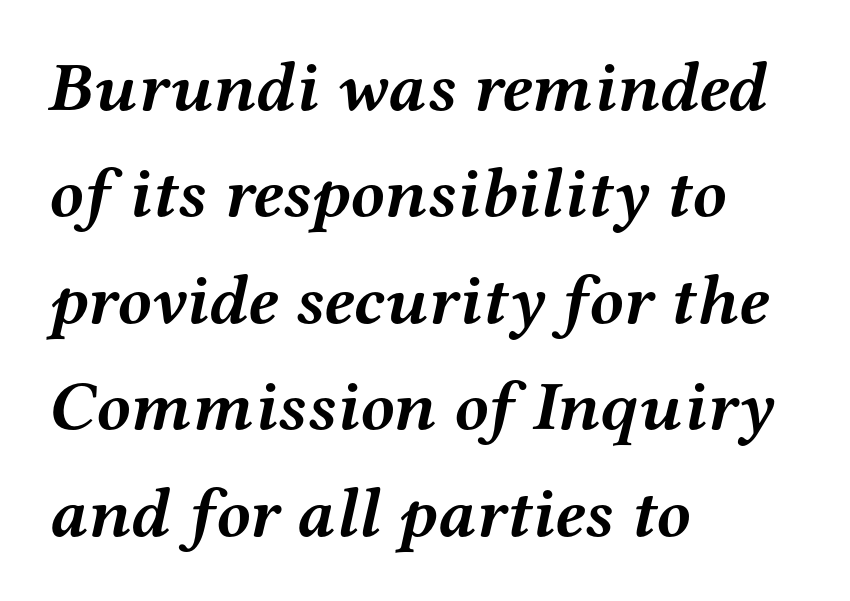
{"serif": "yes", "italic": "yes", "lean": "right", "slant_degrees": 12, "bold": "yes", "weight": "semibold", "width": "wide", "stroke_contrast": "medium", "x_height": "medium", "monospaced": "no", "underline": "no", "align": "left", "line_spacing": "normal", "line_spacing_ratio": 1.52, "letter_spacing": "normal", "letter_spacing_em": 0.0, "glyph_px": 70}
